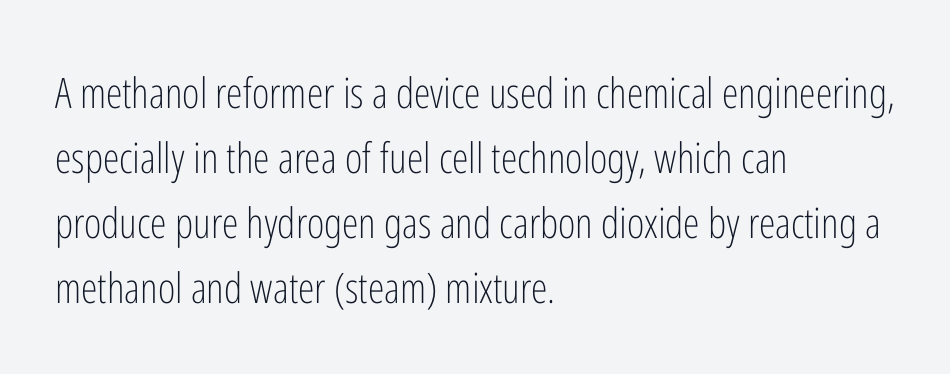
The image shows 42 px light, condensed sans-serif type, upright; set left-aligned, normal line spacing (1.55x), normal letter spacing, not underlined; low stroke contrast and a medium x-height.
